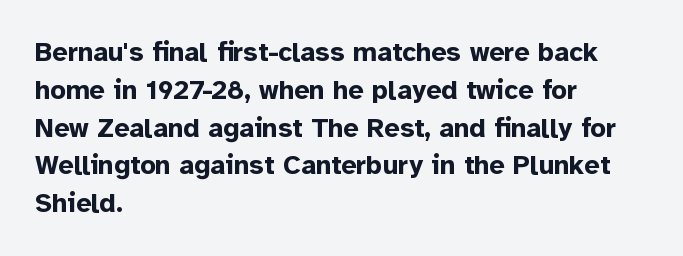
{"italic": "no", "bold": "yes", "underline": "no", "align": "left", "line_spacing": "normal", "line_spacing_ratio": 1.4, "letter_spacing": "normal", "letter_spacing_em": 0.0, "glyph_px": 27}
